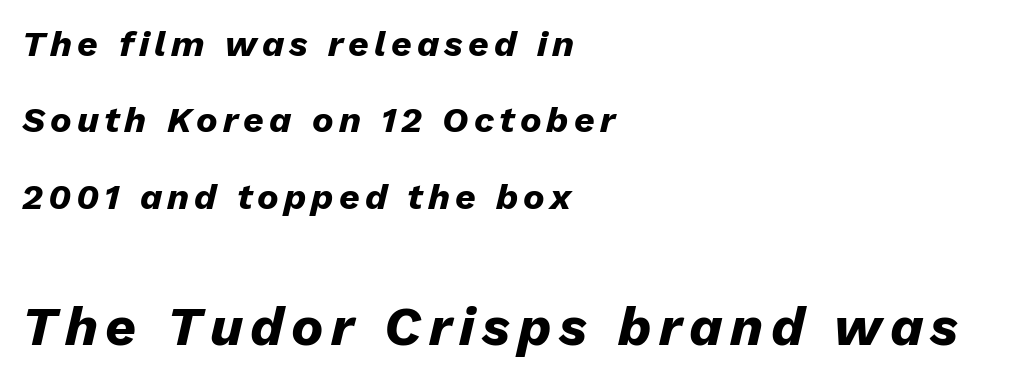
Q: Is the text bold? A: Yes.
Q: Is the text italic (slanted)? A: Yes, it leans right by about 13 degrees.
Q: Is the text underlined? A: No.
Q: How is the paragraph aligned? A: Left-aligned.
Q: Is the spacing between lines tight, normal or loose? A: Loose.
Q: Which block of text is set in a larger size, the first (top) or the second (bottom)? A: The second (bottom) one.
Q: Width (condensed, normal, or wide)? A: Normal.
Q: Stroke contrast? A: Low.
Q: x-height? A: Medium.
Q: Monospaced? A: No.
